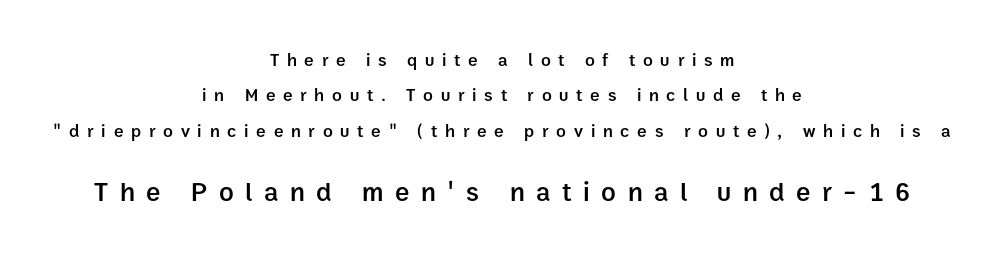
Emphasis by weight is partial: semibold. The designer dialed line spacing up above the default. The passage shown is not underscored anywhere. These lines stack symmetrically, like a column narrowing and widening about its center. Which of the two is more prominent by size? The second, at the bottom. This sample uses expanded letter spacing, leaving extra air between glyphs.
